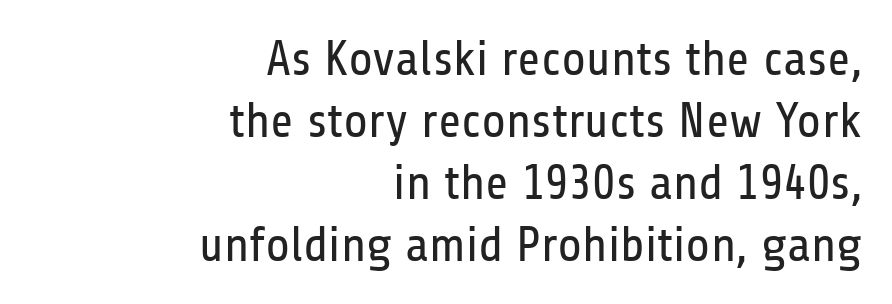
Q: Is the text bold? A: No.
Q: Is the text italic (slanted)? A: No, it is upright.
Q: Is the typeface a serif or a sans-serif typeface? A: Sans-serif.
Q: Is the text underlined? A: No.
Q: How is the paragraph aligned? A: Right-aligned.
Q: Is the spacing between letters normal or unusually wide? A: Normal.
Q: Width (condensed, normal, or wide)? A: Condensed.
Q: Stroke contrast? A: Low.
Q: x-height? A: Medium.
Q: Monospaced? A: No.
